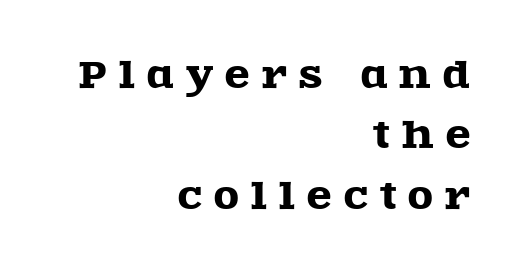
Compared with typical body copy, the letter spacing here is much looser. The typesetter chose a ragged-left arrangement here. A typesetter would mark this as roman, not italic. Compared with typical paragraphs, the rows here are spaced about the same.
